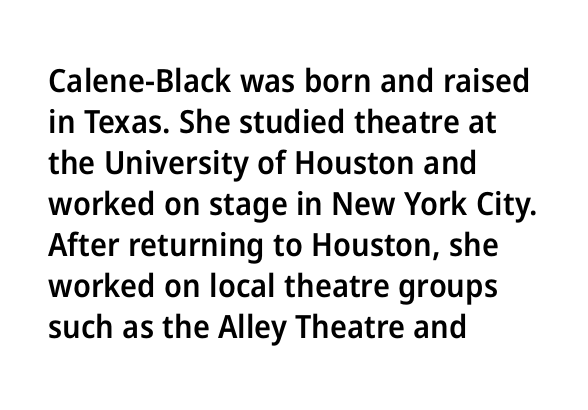
The compositor pushed each line to the left boundary. This is sans-serif lettering, the kind often seen on screens and signage. Caption: semibold face, moderately heavy strokes. The gaps between neighbouring characters are ordinary and unremarkable.
